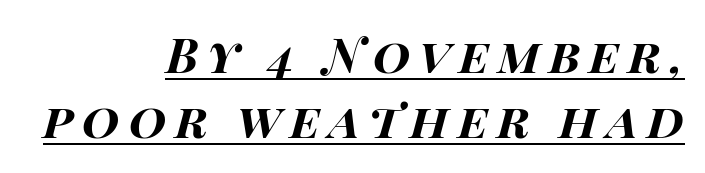
Pretty heavy lettering here — definitely bold. Here the designer chose a conventional face with non-uniform glyph widths. This rendering features underlined lettering. What's the leading like? Ordinary, nothing unusual. The lines are quadded right.
